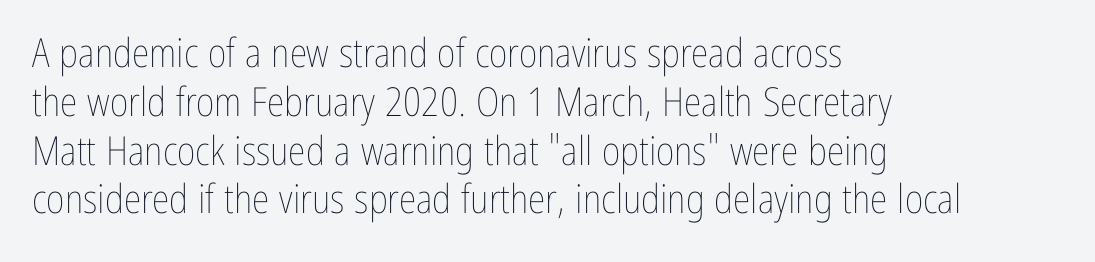
{"italic": "no", "bold": "no", "weight": "thin", "width": "condensed", "stroke_contrast": "low", "x_height": "medium", "monospaced": "no", "underline": "no", "align": "left", "line_spacing_ratio": 1.22, "letter_spacing": "normal", "letter_spacing_em": 0.0, "glyph_px": 40}
